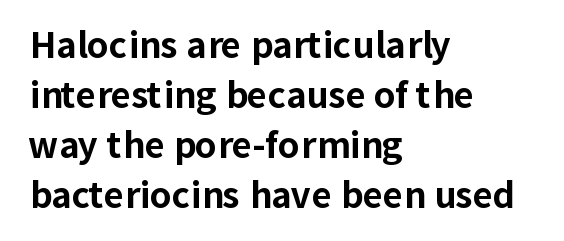
The image shows 35 px bold sans-serif type, upright; set left-aligned, normal line spacing (1.43x), normal letter spacing, not underlined; low stroke contrast and a medium x-height.
